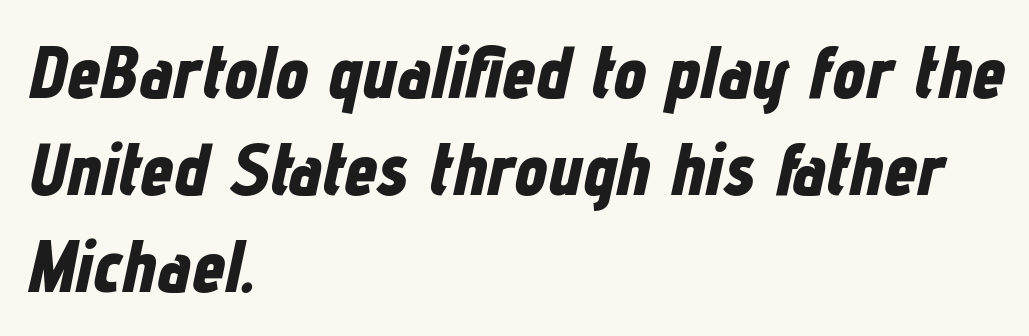
Designer's note — italics engaged. Just letters on the line, the space beneath them empty. Weight: bold. If you drew a ruler down the left edge, every line would touch it.
